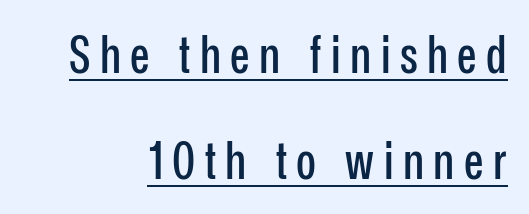
The image shows 52 px condensed sans-serif type, upright; set right-aligned, loose line spacing (2.03x), underlined; low stroke contrast and a medium x-height.
